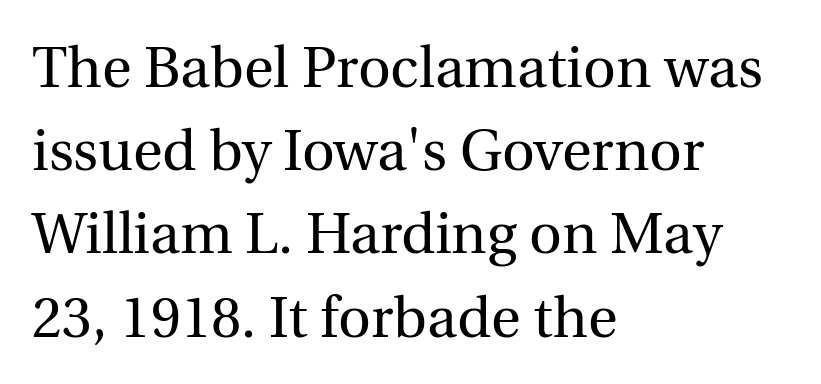
{"serif": "yes", "italic": "no", "bold": "no", "weight": "regular", "width": "normal", "x_height": "medium", "monospaced": "no", "underline": "no", "align": "left", "line_spacing": "normal", "line_spacing_ratio": 1.46, "letter_spacing": "normal", "letter_spacing_em": 0.0, "glyph_px": 57}
